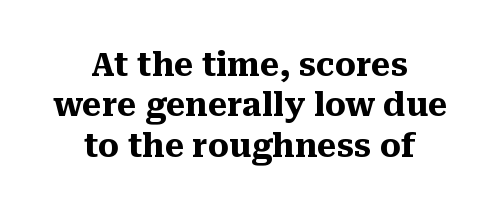
Q: Is the text bold? A: Yes.
Q: Is the text italic (slanted)? A: No, it is upright.
Q: Is the typeface a serif or a sans-serif typeface? A: Serif.
Q: Is the text underlined? A: No.
Q: How is the paragraph aligned? A: Centered.
Q: Is the spacing between letters normal or unusually wide? A: Normal.
Q: Width (condensed, normal, or wide)? A: Normal.
Q: Stroke contrast? A: Medium.
Q: x-height? A: Medium.
Q: Monospaced? A: No.
